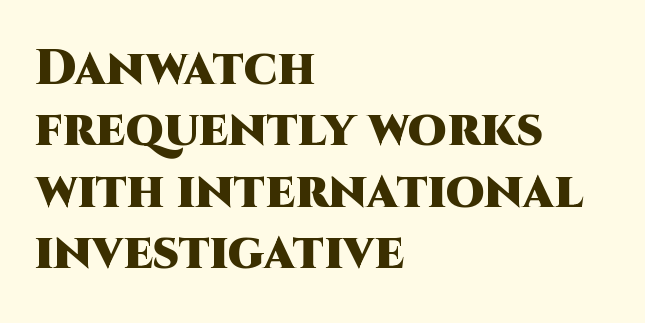
The image shows 50 px heavy sans-serif type, upright; set left-aligned, line spacing 1.23x, normal letter spacing, not underlined; high stroke contrast and a large x-height.
